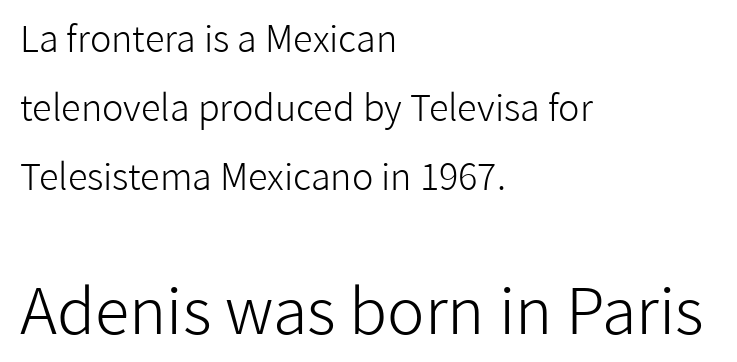
Q: Is the text bold? A: No.
Q: Is the text italic (slanted)? A: No, it is upright.
Q: Is the typeface a serif or a sans-serif typeface? A: Sans-serif.
Q: Is the text underlined? A: No.
Q: How is the paragraph aligned? A: Left-aligned.
Q: Is the spacing between letters normal or unusually wide? A: Normal.
Q: Is the spacing between lines tight, normal or loose? A: Loose.
Q: Which block of text is set in a larger size, the first (top) or the second (bottom)? A: The second (bottom) one.
Q: Width (condensed, normal, or wide)? A: Normal.
Q: Stroke contrast? A: Low.
Q: x-height? A: Medium.
Q: Monospaced? A: No.
